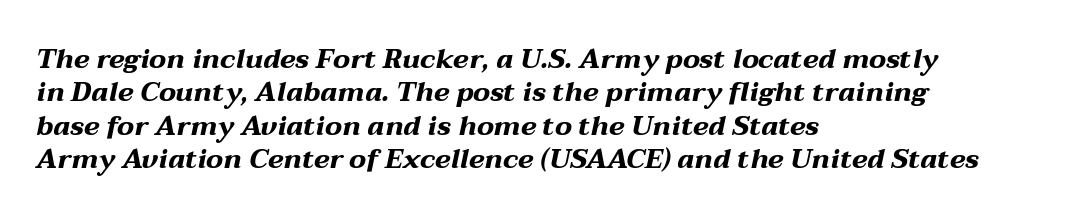
Q: Is the text bold? A: Yes.
Q: Is the text italic (slanted)? A: Yes, it leans right by about 12 degrees.
Q: Is the text underlined? A: No.
Q: How is the paragraph aligned? A: Left-aligned.
Q: Is the spacing between letters normal or unusually wide? A: Normal.
